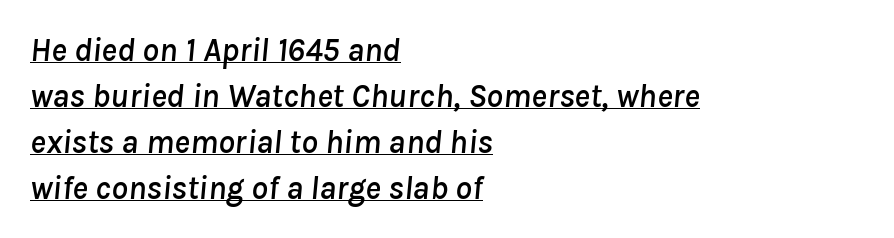
The image shows 33 px text type, italic (leaning right); set left-aligned, normal line spacing (1.39x), normal letter spacing, underlined; low stroke contrast and a medium x-height.
